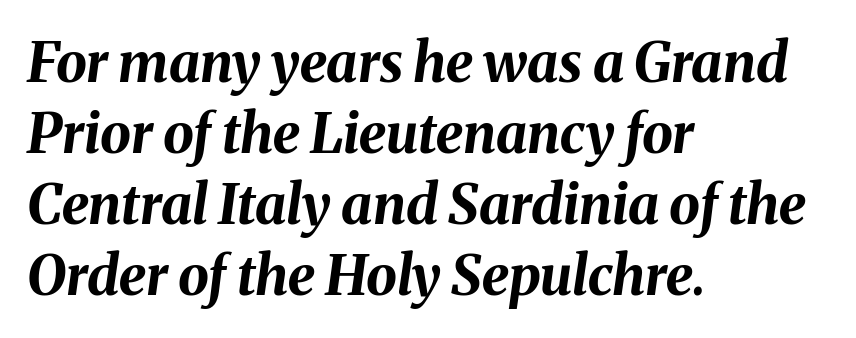
{"italic": "yes", "lean": "right", "slant_degrees": 8, "bold": "yes", "weight": "bold", "width": "normal", "stroke_contrast": "medium", "x_height": "medium", "monospaced": "no", "underline": "no", "align": "left", "line_spacing": "normal", "line_spacing_ratio": 1.29, "letter_spacing": "normal", "letter_spacing_em": 0.0, "glyph_px": 55}
